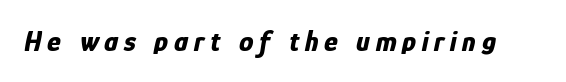
The image shows 29 px bold, condensed type, italic (leaning right); set unusually wide letter spacing (+0.2 em), not underlined; low stroke contrast and a medium x-height.
